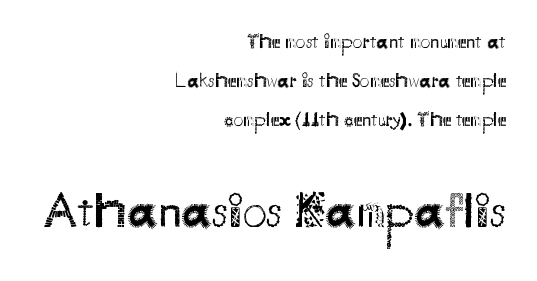
The image shows 48 px regular-weight sans-serif type, upright; set right-aligned, loose line spacing (2.05x), normal letter spacing, not underlined; the second (bottom) block is 2.53x larger; medium stroke contrast and a small x-height.
